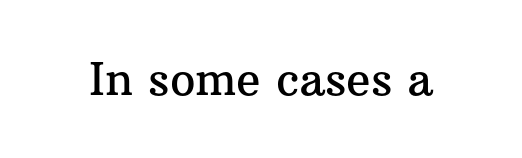
Q: Is the text italic (slanted)? A: No, it is upright.
Q: Is the typeface a serif or a sans-serif typeface? A: Serif.
Q: Is the text underlined? A: No.
Q: Is the spacing between letters normal or unusually wide? A: Normal.
Q: Width (condensed, normal, or wide)? A: Normal.
Q: Stroke contrast? A: Medium.
Q: x-height? A: Medium.
Q: Monospaced? A: No.
